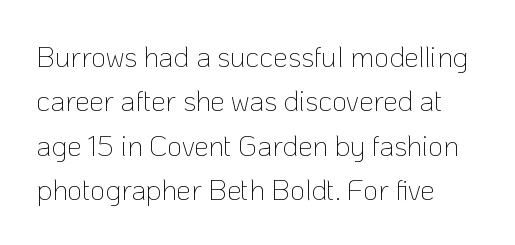
In terms of leading, this rendering sits right in the middle. The letters advance in unequal steps, a hallmark of proportional type. Typeset ragged right — the left edge is the straight one. The designer went with a sans here, leaving each stem footless.
